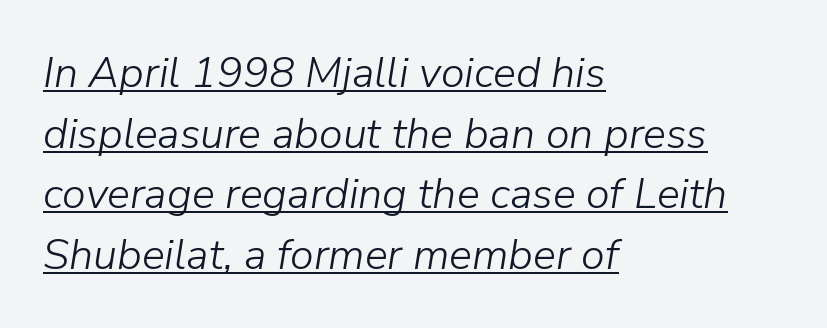
Spacing verdict: proportional, widths tailored to each character. Every character sits at an angle, as italics do. Letters have the restrained weight of plain body copy at most. Regular leading. Leftover space on each line is placed entirely after the last word.
